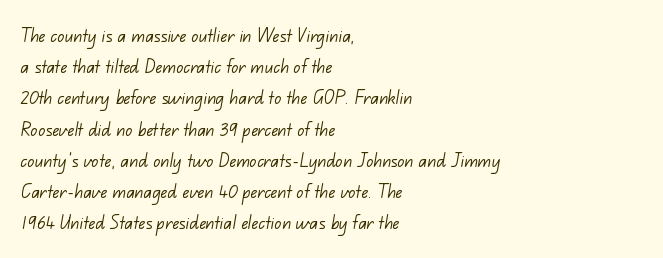
{"bold": "no", "underline": "no", "align": "left", "line_spacing": "normal", "line_spacing_ratio": 1.42, "letter_spacing": "normal", "letter_spacing_em": 0.0, "glyph_px": 22}
